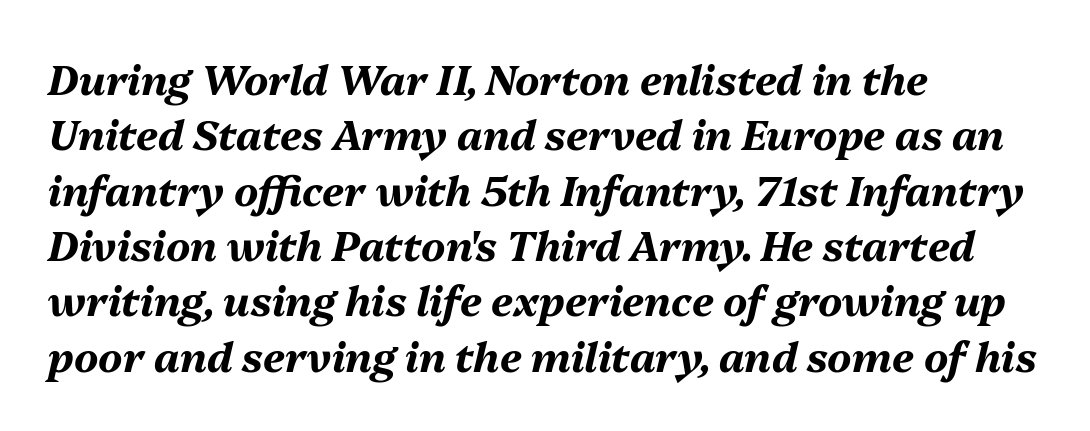
{"italic": "yes", "lean": "right", "slant_degrees": 13, "bold": "yes", "weight": "bold", "width": "normal", "stroke_contrast": "medium", "x_height": "medium", "monospaced": "no", "underline": "no", "align": "left", "line_spacing": "normal", "line_spacing_ratio": 1.35, "letter_spacing": "normal", "letter_spacing_em": 0.0, "glyph_px": 41}
